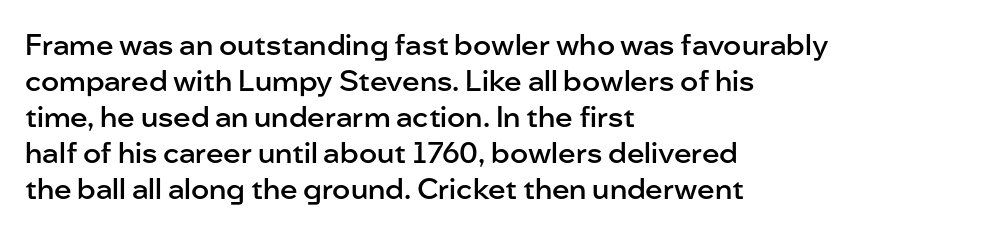
{"serif": "no", "italic": "no", "bold": "semi", "weight": "semibold", "width": "normal", "stroke_contrast": "low", "x_height": "medium", "monospaced": "no", "underline": "no", "align": "left", "line_spacing_ratio": 1.24, "letter_spacing": "normal", "letter_spacing_em": 0.0, "glyph_px": 29}
